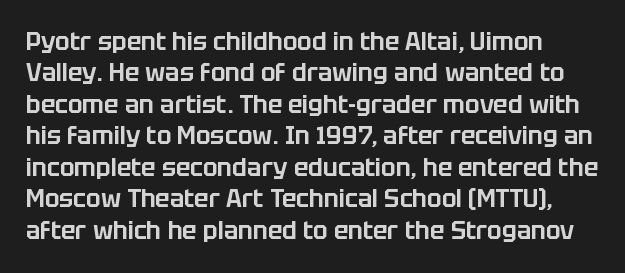
{"italic": "no", "underline": "no", "line_spacing": "normal", "line_spacing_ratio": 1.31, "letter_spacing": "normal", "letter_spacing_em": 0.0, "glyph_px": 24}
